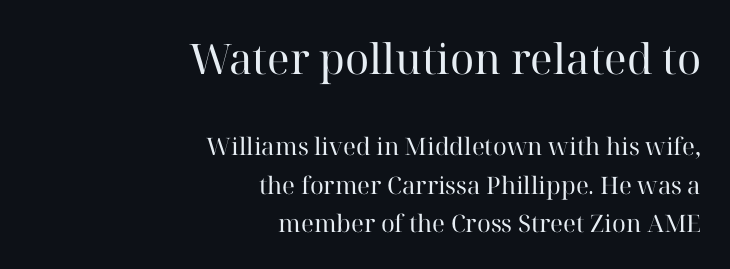
{"serif": "yes", "italic": "no", "bold": "no", "weight": "regular", "width": "normal", "stroke_contrast": "high", "x_height": "medium", "monospaced": "no", "underline": "no", "align": "right", "line_spacing": "normal", "line_spacing_ratio": 1.59, "letter_spacing": "normal", "letter_spacing_em": 0.0, "larger_block": "first", "size_ratio": 1.75, "glyph_px": 42}
